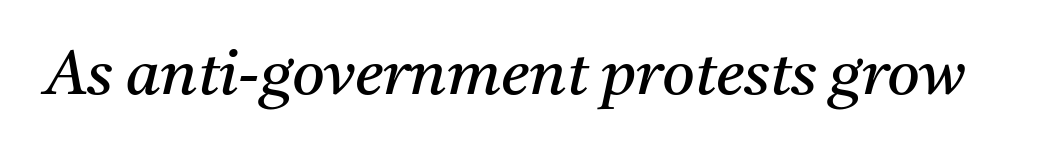
I'd call this a serif setting — the letters wear small feet. Think standard paragraph weight, or any step lighter than that. Check the space under the baseline: it is left empty. The gaps between neighbouring characters are ordinary and unremarkable.
